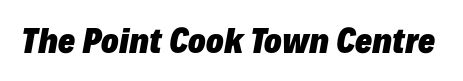
The image shows 32 px heavy type, italic (leaning right); set normal letter spacing, not underlined; low stroke contrast and a medium x-height.
